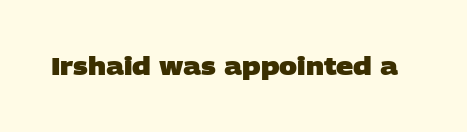
Standard letterfit; no display-style spreading of the glyphs. What weight is shown? A full bold with thick strokes. Has an underline been added? It has not.
